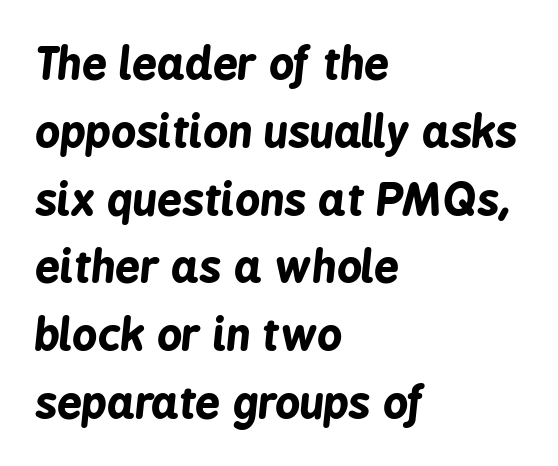
Q: Is the text bold? A: Yes.
Q: Is the text italic (slanted)? A: Yes, it leans right by about 6 degrees.
Q: Is the text underlined? A: No.
Q: How is the paragraph aligned? A: Left-aligned.
Q: Is the spacing between letters normal or unusually wide? A: Normal.
Q: Is the spacing between lines tight, normal or loose? A: Normal.
Q: Width (condensed, normal, or wide)? A: Condensed.
Q: Stroke contrast? A: Low.
Q: x-height? A: Medium.
Q: Monospaced? A: No.
